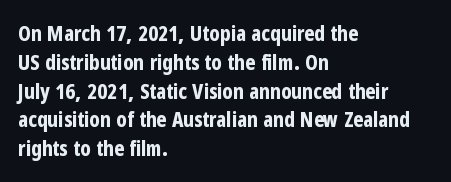
{"italic": "no", "bold": "yes", "underline": "no", "align": "left", "line_spacing": "normal", "line_spacing_ratio": 1.37, "letter_spacing": "normal", "letter_spacing_em": 0.0, "glyph_px": 21}
